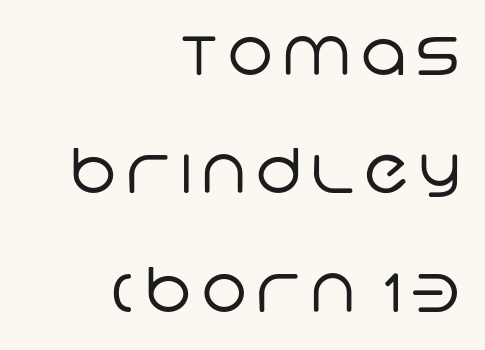
Q: Is the text bold? A: No.
Q: Is the typeface a serif or a sans-serif typeface? A: Sans-serif.
Q: Is the text underlined? A: No.
Q: How is the paragraph aligned? A: Right-aligned.
Q: Is the spacing between lines tight, normal or loose? A: Loose.
Q: Width (condensed, normal, or wide)? A: Normal.
Q: Stroke contrast? A: Low.
Q: x-height? A: Large.
Q: Monospaced? A: No.
